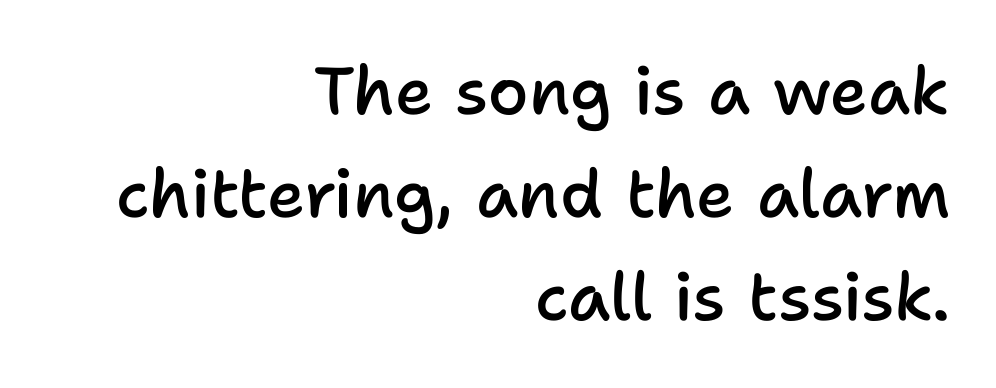
Horizontally, the lines are justified to the trailing edge only. Short note: letters normally spaced. This sample keeps an unexceptional amount of space between lines. This is roman type, the default non-slanted kind. Check the space under the baseline: it is left empty. You could not count columns in this text — the font is proportionally spaced.
